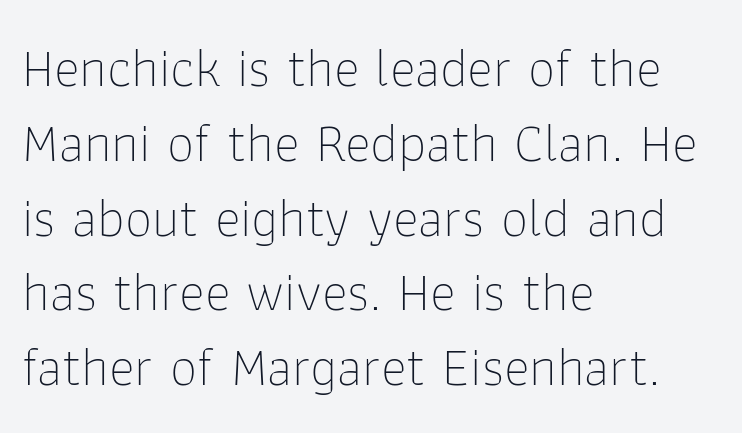
The baseline area is clear. Weight class: somewhere from thin through regular. Each new line begins a customary step beneath the previous one. Think of a printed novel: that variable character pitch is what you see here.
